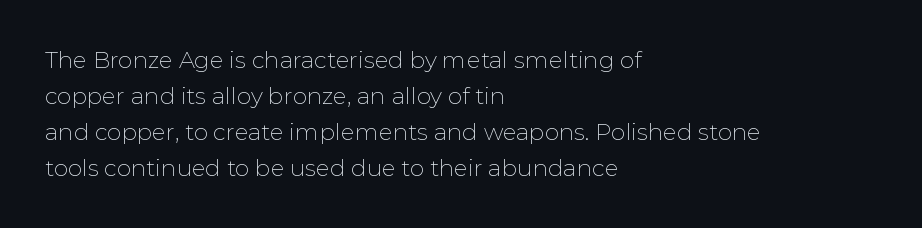
{"italic": "no", "bold": "no", "underline": "no", "align": "left", "line_spacing": "normal", "line_spacing_ratio": 1.57, "letter_spacing": "normal", "letter_spacing_em": 0.0, "glyph_px": 23}
